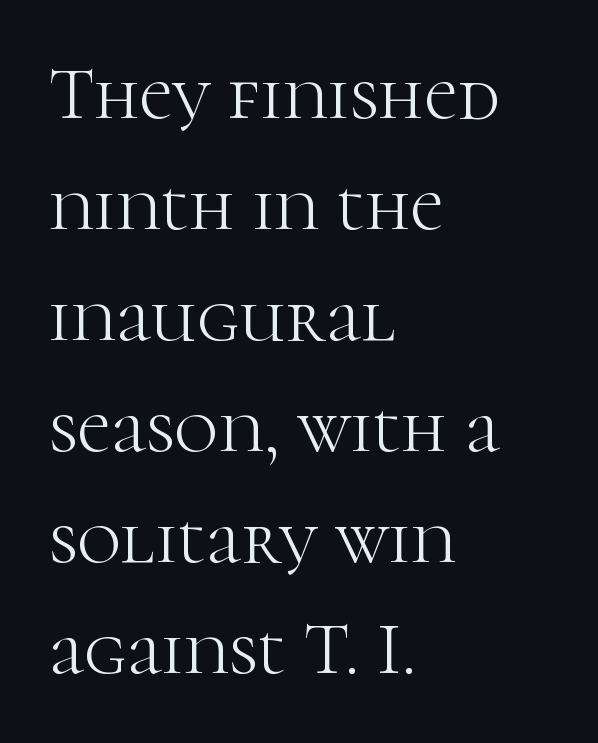
The image shows 75 px light serif type, upright; set left-aligned, normal line spacing (1.48x), normal letter spacing, not underlined; high stroke contrast and a medium x-height.
